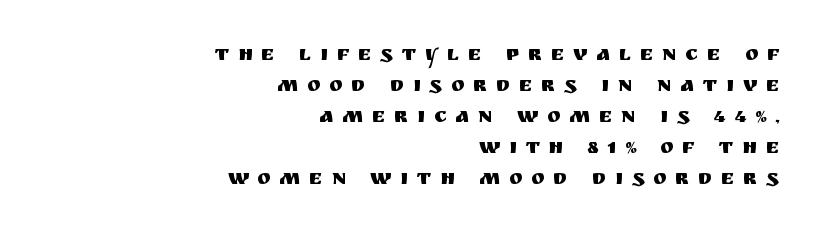
Observe the wide spacing: letters keep a clear distance from each other. The leading is moderate, giving the passage an even texture. Posture: upright roman. A flush-right, rag-left setting is used for this passage.
